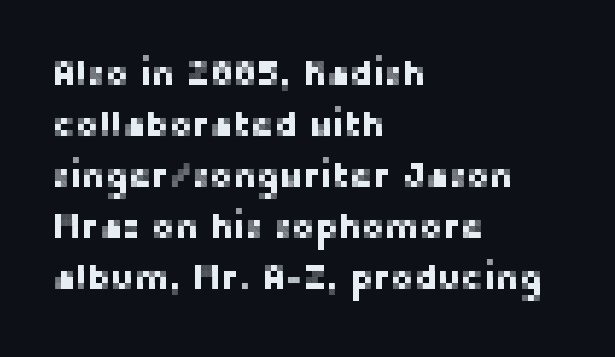
Each row of text sits above clean, open space. Honestly, the row spacing looks completely unremarkable. The rag falls on the right side of this text block. The passage shown is typed in a proportional face where columns would drift.
